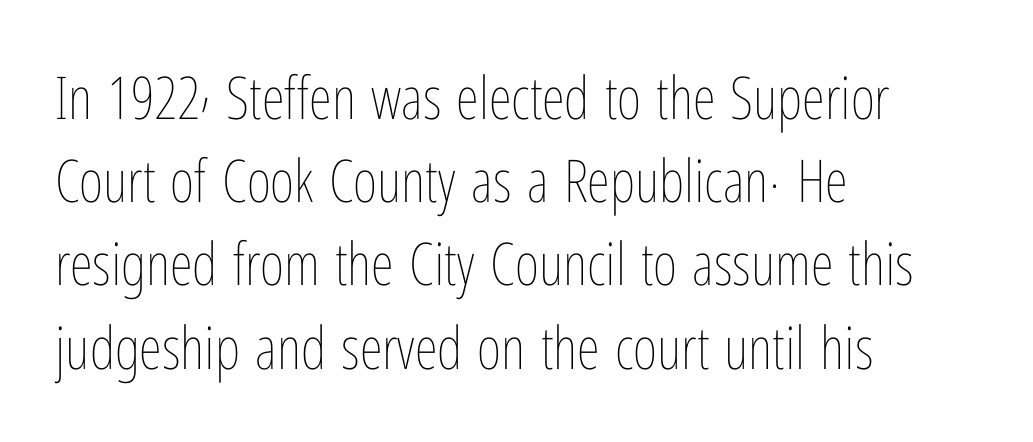
Q: Is the text bold? A: No.
Q: Is the text italic (slanted)? A: No, it is upright.
Q: Is the text underlined? A: No.
Q: How is the paragraph aligned? A: Left-aligned.
Q: Is the spacing between letters normal or unusually wide? A: Normal.
Q: Is the spacing between lines tight, normal or loose? A: Normal.
Q: Width (condensed, normal, or wide)? A: Condensed.
Q: Stroke contrast? A: Low.
Q: x-height? A: Medium.
Q: Monospaced? A: No.
